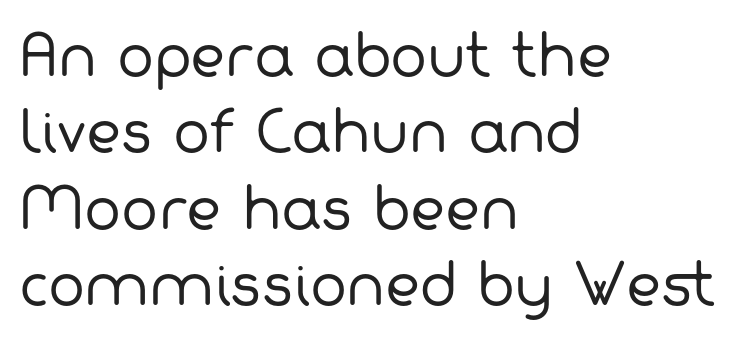
Tracking here is standard; glyphs follow each other at the usual distance. Type without underlining. Proportional: the letters do not fall into vertical columns. If you drew a ruler down the left edge, every line would touch it.
